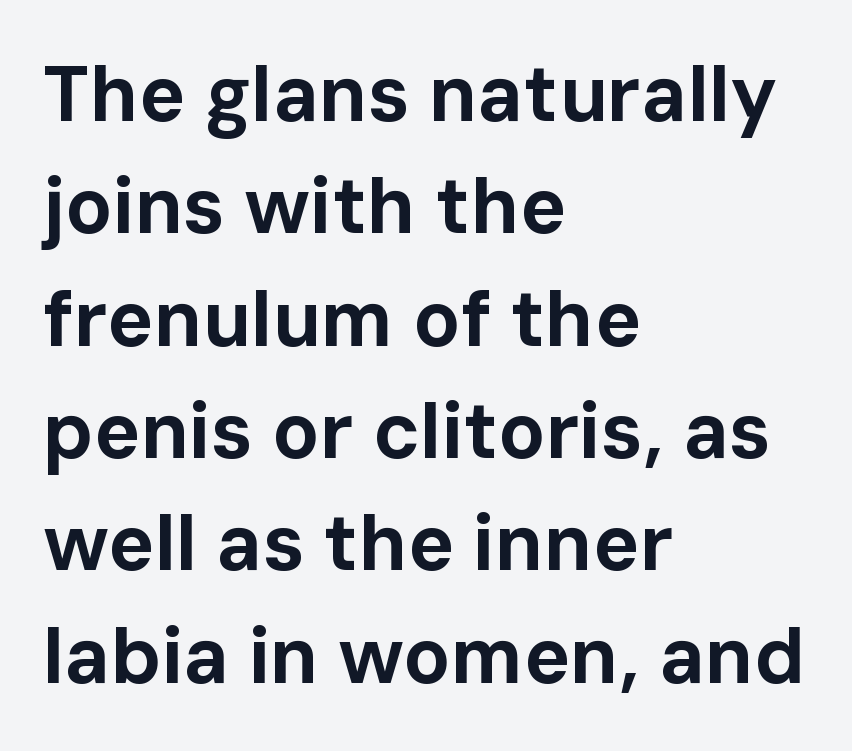
Q: Is the text bold? A: Yes.
Q: Is the text italic (slanted)? A: No, it is upright.
Q: Is the typeface a serif or a sans-serif typeface? A: Sans-serif.
Q: Is the text underlined? A: No.
Q: How is the paragraph aligned? A: Left-aligned.
Q: Is the spacing between letters normal or unusually wide? A: Normal.
Q: Is the spacing between lines tight, normal or loose? A: Normal.
Q: Width (condensed, normal, or wide)? A: Normal.
Q: Stroke contrast? A: Low.
Q: x-height? A: Medium.
Q: Monospaced? A: No.
